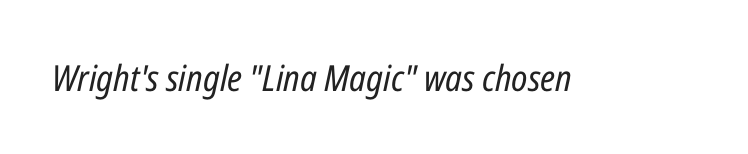
The image shows 36 px regular-weight, condensed type, italic (leaning right); set normal letter spacing, not underlined; low stroke contrast and a medium x-height.
